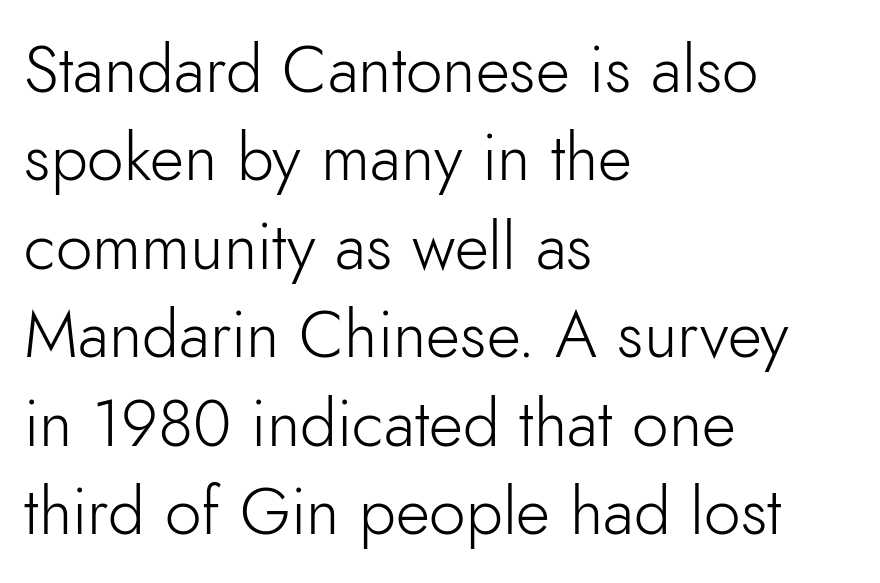
Q: Is the text bold? A: No.
Q: Is the text italic (slanted)? A: No, it is upright.
Q: Is the typeface a serif or a sans-serif typeface? A: Sans-serif.
Q: Is the text underlined? A: No.
Q: How is the paragraph aligned? A: Left-aligned.
Q: Is the spacing between letters normal or unusually wide? A: Normal.
Q: Is the spacing between lines tight, normal or loose? A: Normal.
Q: Width (condensed, normal, or wide)? A: Normal.
Q: Stroke contrast? A: Low.
Q: x-height? A: Small.
Q: Monospaced? A: No.
